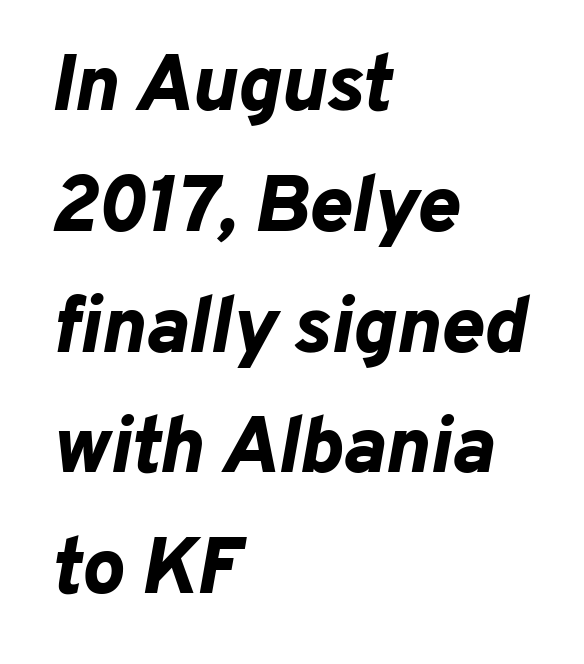
Q: Is the text bold? A: Yes.
Q: Is the text italic (slanted)? A: Yes, it leans right by about 10 degrees.
Q: Is the text underlined? A: No.
Q: How is the paragraph aligned? A: Left-aligned.
Q: Is the spacing between letters normal or unusually wide? A: Normal.
Q: Is the spacing between lines tight, normal or loose? A: Normal.
Q: Width (condensed, normal, or wide)? A: Normal.
Q: Stroke contrast? A: Low.
Q: x-height? A: Medium.
Q: Monospaced? A: No.
